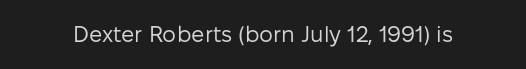
The space directly below the letters is spotless. Quick note: not italic, upright. The line texture is even and compact thanks to regular tracking. These glyphs show unthickened strokes, regular width or finer.
